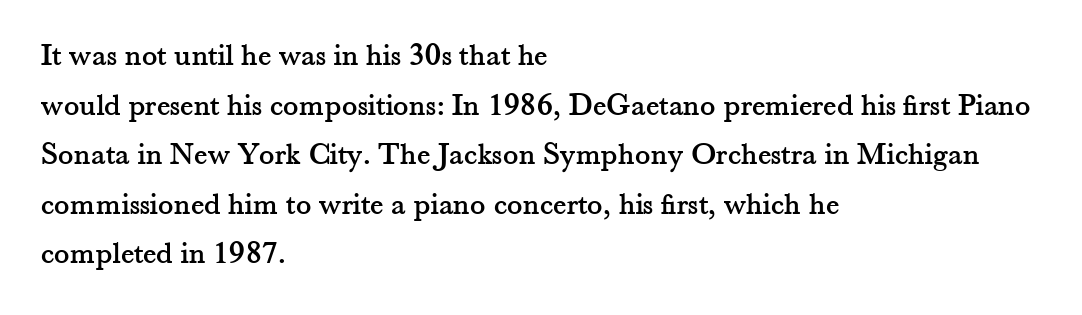
Small tapered or slab feet sit at the stroke ends, so this counts as serif. The lines sit at an ordinary, default distance from one another. Only glyphs here, with clear space below each row. The lines are quadded left. This sample has the flowing, uneven cadence of proportional lettering.
